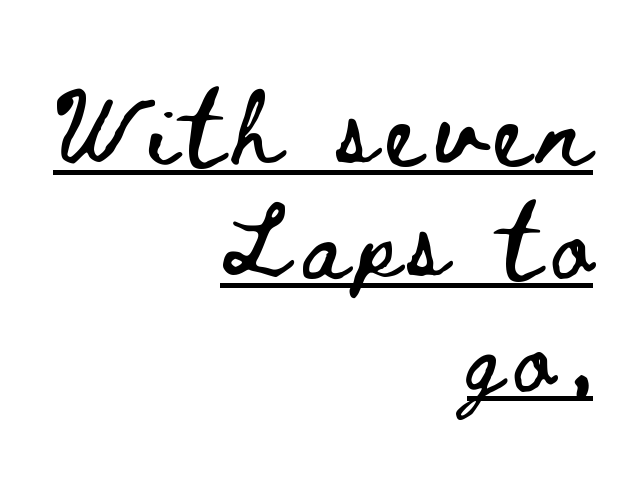
Q: Is the text underlined? A: Yes.
Q: How is the paragraph aligned? A: Right-aligned.
Q: Is the spacing between lines tight, normal or loose? A: Normal.
Q: Width (condensed, normal, or wide)? A: Wide.
Q: Stroke contrast? A: Low.
Q: x-height? A: Small.
Q: Monospaced? A: No.
